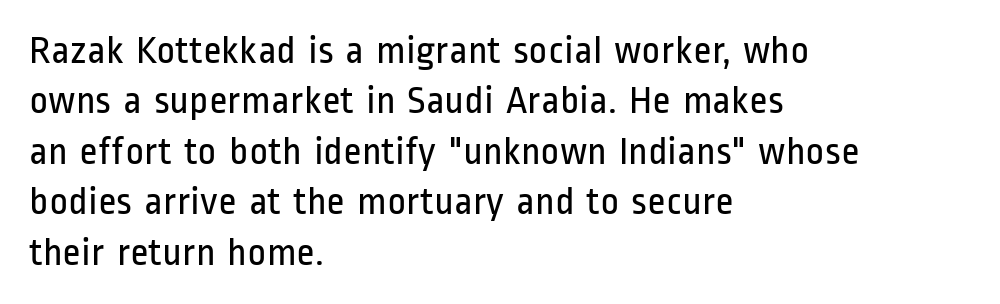
Is the letter spacing exaggerated? No — it looks like the ordinary default. Spacing verdict: proportional, widths tailored to each character. In terms of letterform style, serifs are entirely absent. This sample keeps an unexceptional amount of space between lines.
